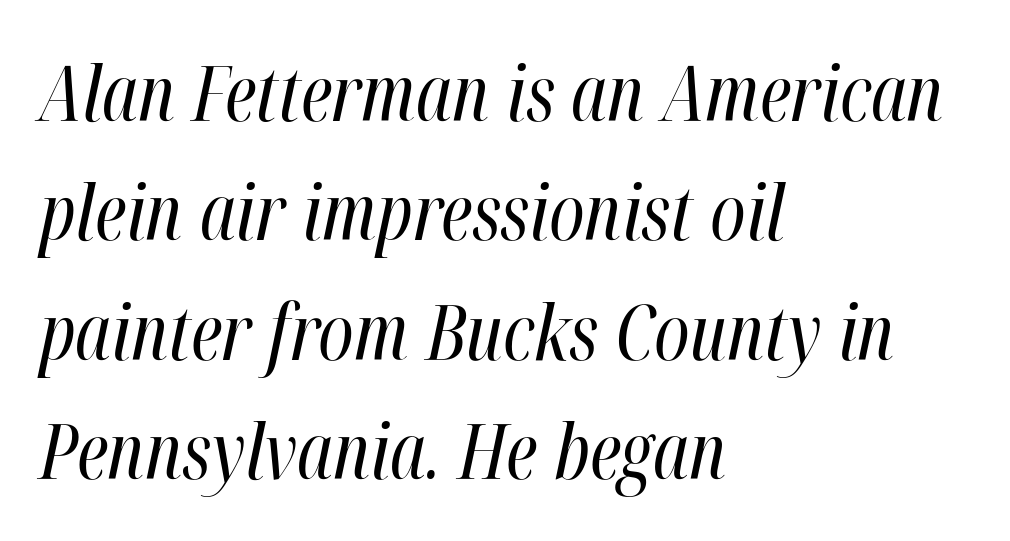
{"italic": "yes", "lean": "right", "slant_degrees": 12, "bold": "no", "weight": "regular", "width": "condensed", "stroke_contrast": "high", "x_height": "medium", "monospaced": "no", "underline": "no", "align": "left", "line_spacing": "normal", "line_spacing_ratio": 1.57, "letter_spacing": "normal", "letter_spacing_em": 0.0, "glyph_px": 76}
